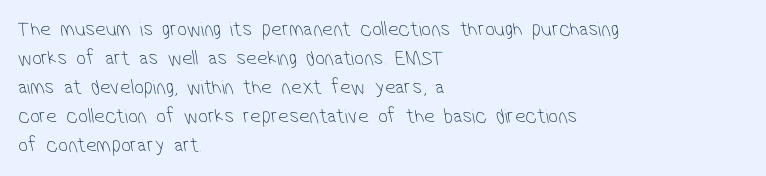
The image shows 21 px text type; set left-aligned, normal line spacing (1.38x), normal letter spacing, not underlined.
